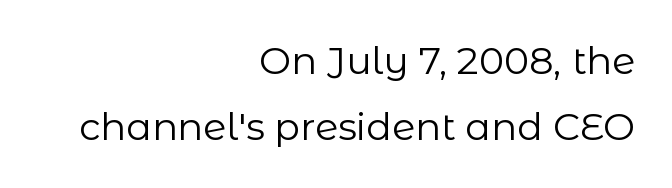
{"serif": "no", "italic": "no", "bold": "no", "weight": "regular", "width": "normal", "stroke_contrast": "low", "x_height": "medium", "monospaced": "no", "underline": "no", "align": "right", "line_spacing_ratio": 1.75, "letter_spacing": "normal", "letter_spacing_em": 0.0, "glyph_px": 38}
